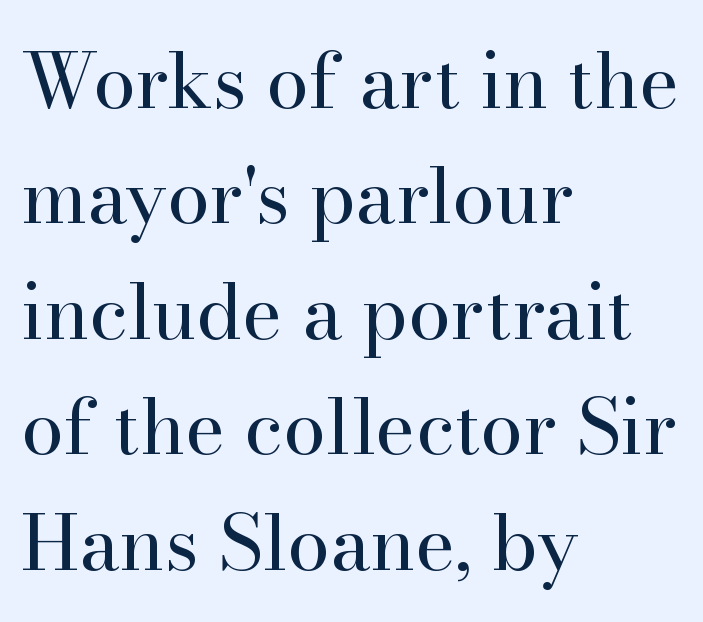
{"serif": "yes", "italic": "no", "bold": "no", "weight": "regular", "width": "normal", "stroke_contrast": "high", "x_height": "small", "monospaced": "no", "underline": "no", "align": "left", "line_spacing": "normal", "line_spacing_ratio": 1.5, "letter_spacing": "normal", "letter_spacing_em": 0.0, "glyph_px": 77}
